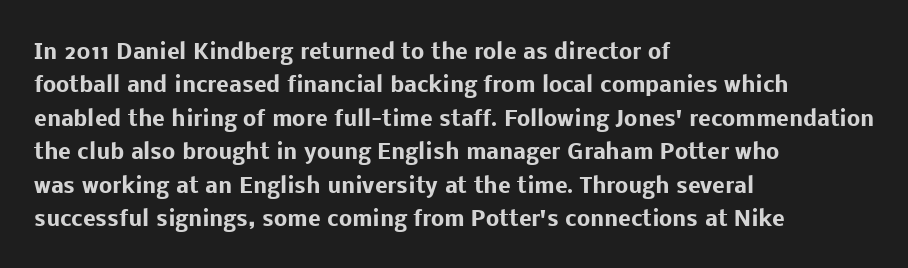
{"italic": "no", "bold": "yes", "underline": "no", "align": "left", "line_spacing": "normal", "line_spacing_ratio": 1.59, "letter_spacing": "normal", "letter_spacing_em": 0.0, "glyph_px": 21}
